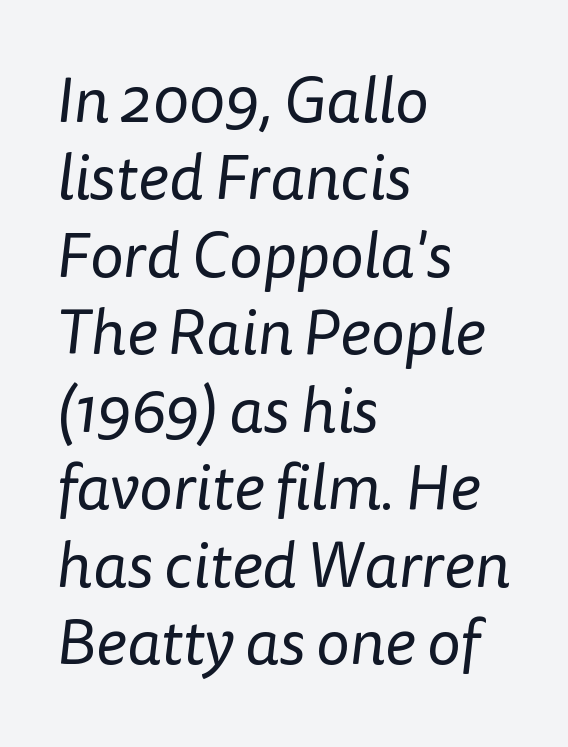
{"serif": "no", "bold": "no", "weight": "regular", "width": "normal", "stroke_contrast": "low", "x_height": "medium", "monospaced": "no", "underline": "no", "align": "left", "line_spacing_ratio": 1.21, "letter_spacing": "normal", "letter_spacing_em": 0.0, "glyph_px": 64}
